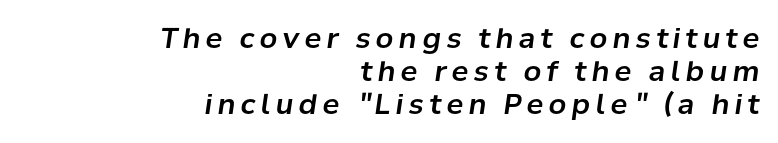
In CSS terms this would be text-align: right. Has an underline been added? It has not. If you drew a line through each stem, it would be angled. Spacing verdict: proportional, widths tailored to each character.
